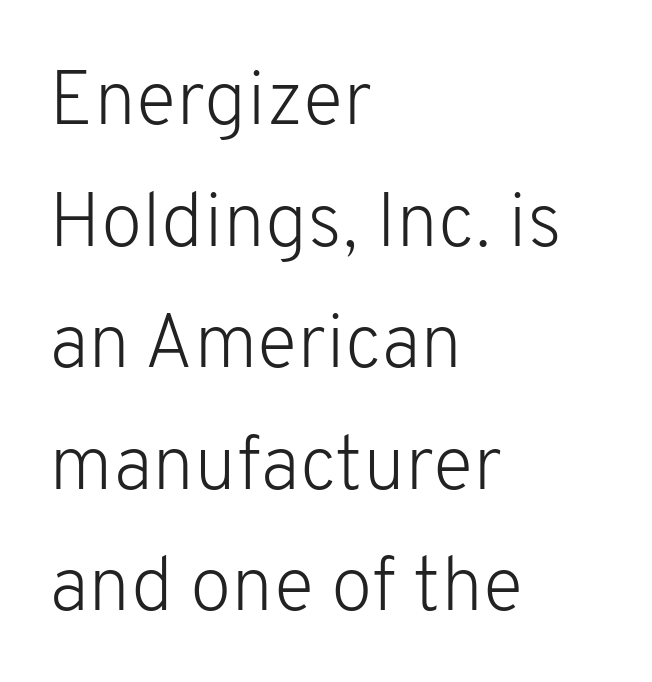
{"serif": "no", "italic": "no", "bold": "no", "weight": "light", "width": "normal", "stroke_contrast": "low", "x_height": "medium", "monospaced": "no", "underline": "no", "align": "left", "line_spacing": "normal", "line_spacing_ratio": 1.6, "letter_spacing": "normal", "letter_spacing_em": 0.0, "glyph_px": 76}
